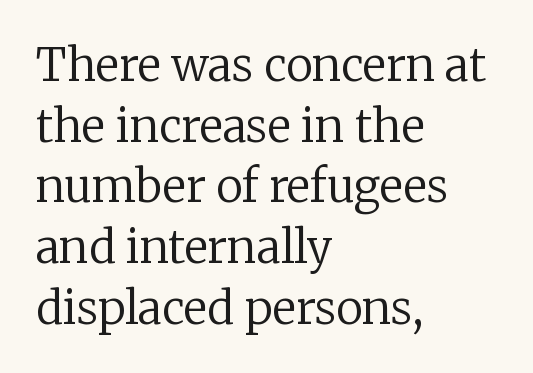
There is no visible air inserted between adjacent glyphs. The typesetter chose a ragged-right arrangement here. A typesetter would call this proportional, since set widths differ per character. Honestly, the row spacing looks completely unremarkable. Does the lettering tilt? It doesn't — this is upright.
